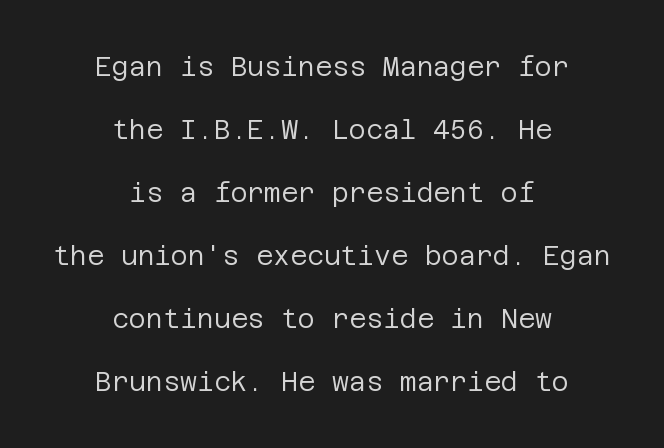
Q: Is the text bold? A: No.
Q: Is the text italic (slanted)? A: No, it is upright.
Q: Is the text underlined? A: No.
Q: How is the paragraph aligned? A: Centered.
Q: Is the spacing between letters normal or unusually wide? A: Normal.
Q: Is the spacing between lines tight, normal or loose? A: Loose.
